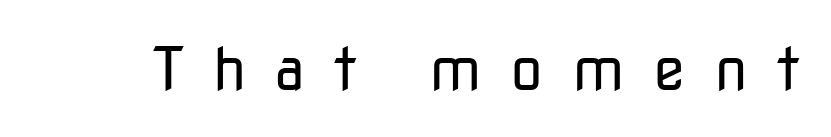
The image shows 59 px regular-weight sans-serif type, upright; set unusually wide letter spacing (+0.48 em), not underlined; low stroke contrast and a medium x-height.
